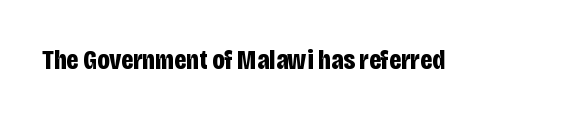
The image shows 28 px bold, condensed sans-serif type, upright; set normal letter spacing, not underlined; low stroke contrast and a large x-height.
